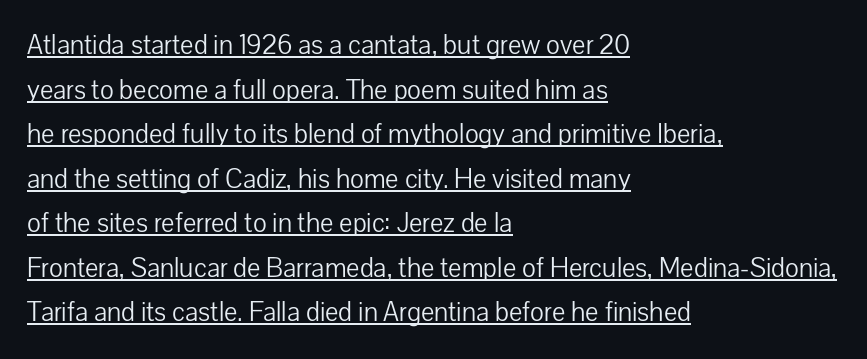
Q: Is the text bold? A: No.
Q: Is the text italic (slanted)? A: No, it is upright.
Q: Is the typeface a serif or a sans-serif typeface? A: Sans-serif.
Q: Is the text underlined? A: Yes.
Q: How is the paragraph aligned? A: Left-aligned.
Q: Is the spacing between letters normal or unusually wide? A: Normal.
Q: Is the spacing between lines tight, normal or loose? A: Normal.
Q: Width (condensed, normal, or wide)? A: Normal.
Q: Stroke contrast? A: Low.
Q: x-height? A: Medium.
Q: Monospaced? A: No.
